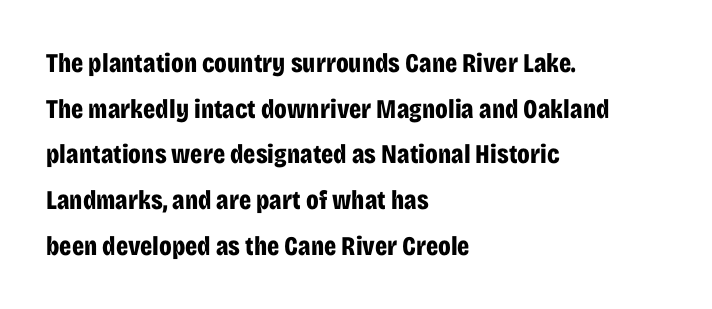
The image shows 27 px bold type, upright; set left-aligned, normal line spacing (1.69x), normal letter spacing, not underlined.
